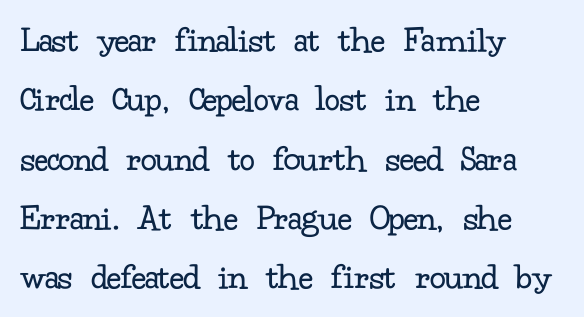
Quick note: interline space is typical. These lines are rendered in a variable-pitch font. You could call the tracking neutral — neither tight nor loose. This is roman type, the default non-slanted kind.
